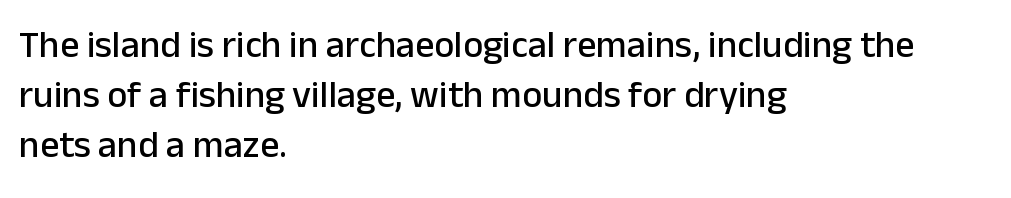
{"serif": "no", "italic": "no", "width": "normal", "stroke_contrast": "low", "x_height": "medium", "monospaced": "no", "underline": "no", "align": "left", "line_spacing": "normal", "line_spacing_ratio": 1.32, "letter_spacing": "normal", "letter_spacing_em": 0.0, "glyph_px": 38}
